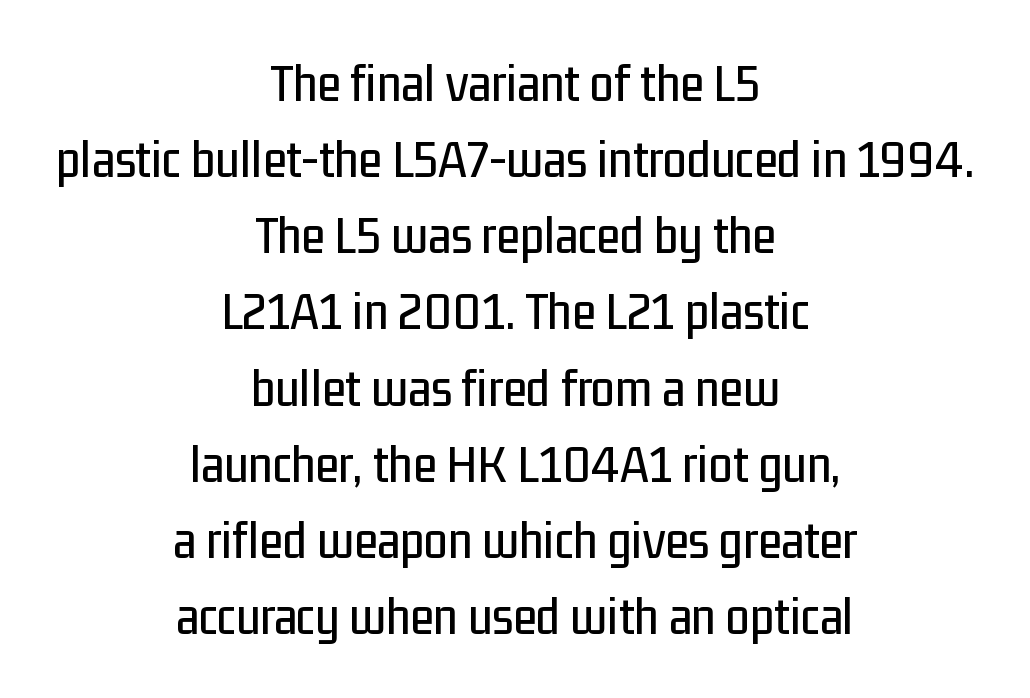
The image shows 54 px condensed sans-serif type, upright; set centered, normal line spacing (1.41x), normal letter spacing, not underlined; low stroke contrast and a medium x-height.
